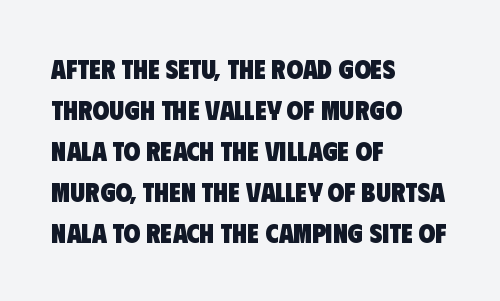
Q: Is the text bold? A: Yes.
Q: Is the text underlined? A: No.
Q: How is the paragraph aligned? A: Left-aligned.
Q: Is the spacing between letters normal or unusually wide? A: Normal.
Q: Is the spacing between lines tight, normal or loose? A: Normal.
